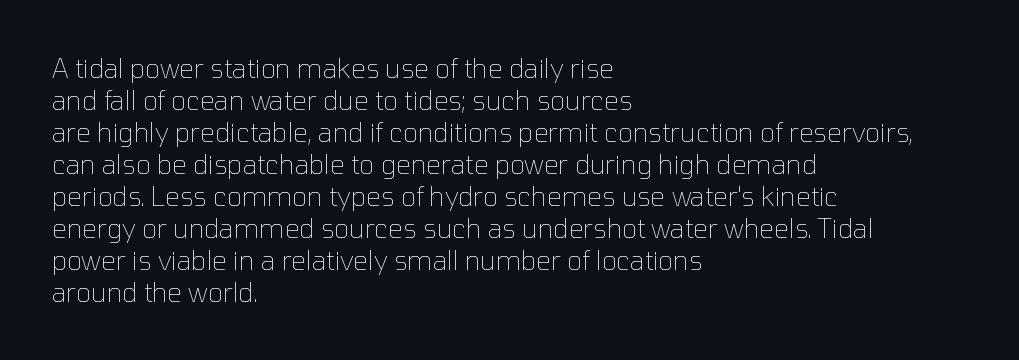
The image shows 26 px text type, upright; set left-aligned, line spacing 1.23x, normal letter spacing, not underlined.
